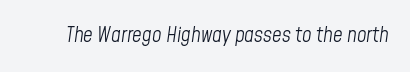
Q: Is the text bold? A: No.
Q: Is the text italic (slanted)? A: Yes, it leans right by about 8 degrees.
Q: Is the text underlined? A: No.
Q: Is the spacing between letters normal or unusually wide? A: Normal.
